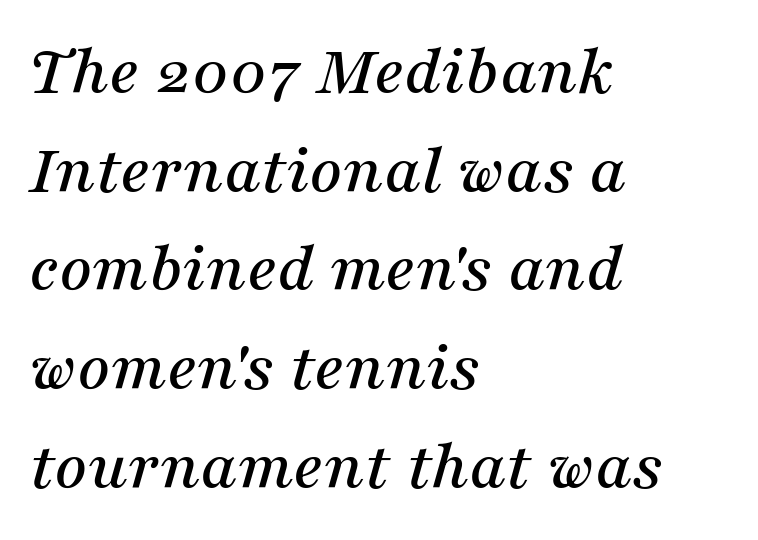
The letters sit at their default tracking, neither squeezed nor spread. This sample keeps an unexceptional amount of space between lines. You can tell from the footed stems that serif type was used. The rag falls on the right side of this text block.
